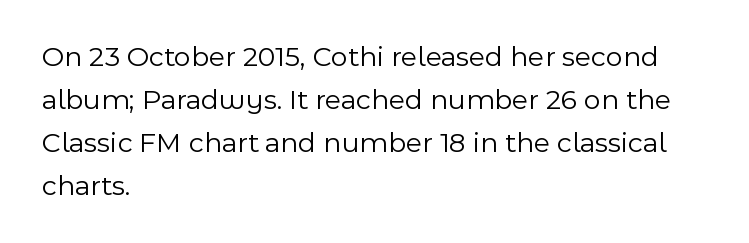
The image shows 29 px light sans-serif type, upright; set left-aligned, normal line spacing (1.48x), normal letter spacing, not underlined; a medium x-height.
